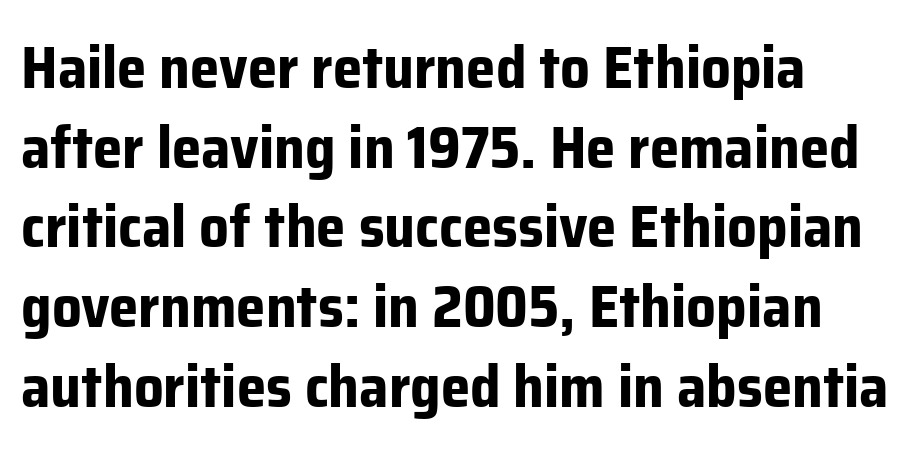
{"serif": "no", "italic": "no", "bold": "yes", "weight": "bold", "width": "normal", "stroke_contrast": "low", "x_height": "medium", "monospaced": "no", "underline": "no", "align": "left", "line_spacing": "normal", "line_spacing_ratio": 1.35, "letter_spacing": "normal", "letter_spacing_em": 0.0, "glyph_px": 59}
